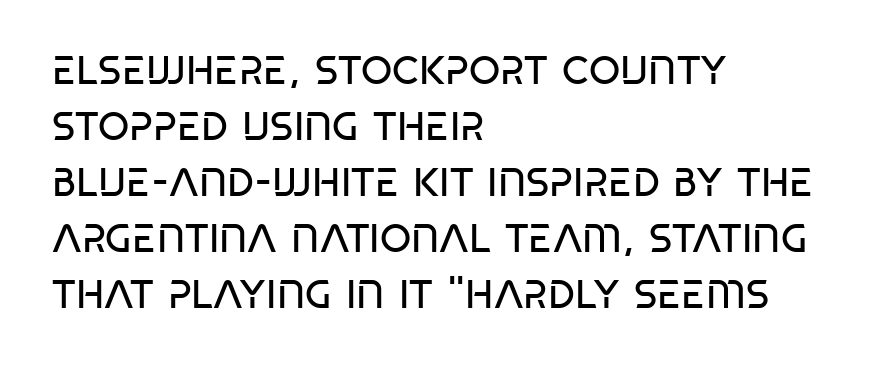
{"serif": "no", "italic": "no", "bold": "no", "weight": "regular", "width": "condensed", "stroke_contrast": "low", "x_height": "large", "monospaced": "no", "underline": "no", "align": "left", "line_spacing": "normal", "line_spacing_ratio": 1.4, "letter_spacing": "normal", "letter_spacing_em": 0.0, "glyph_px": 40}
